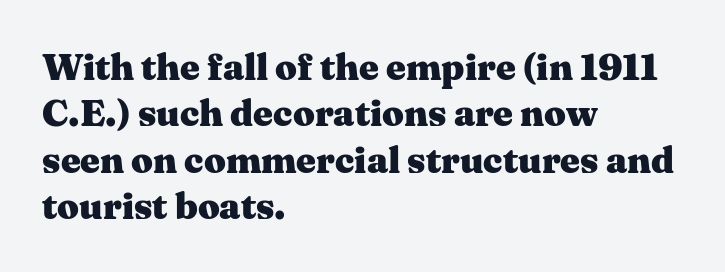
Q: Is the text bold? A: Yes.
Q: Is the text italic (slanted)? A: No, it is upright.
Q: Is the typeface a serif or a sans-serif typeface? A: Serif.
Q: Is the text underlined? A: No.
Q: How is the paragraph aligned? A: Left-aligned.
Q: Is the spacing between letters normal or unusually wide? A: Normal.
Q: Width (condensed, normal, or wide)? A: Wide.
Q: Stroke contrast? A: Medium.
Q: x-height? A: Medium.
Q: Monospaced? A: No.
